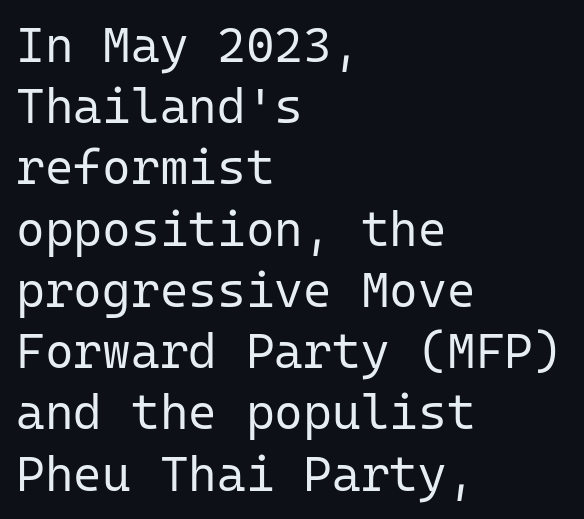
Q: Is the text bold? A: No.
Q: Is the text italic (slanted)? A: No, it is upright.
Q: Is the typeface a serif or a sans-serif typeface? A: Sans-serif.
Q: Is the text underlined? A: No.
Q: How is the paragraph aligned? A: Left-aligned.
Q: Is the spacing between letters normal or unusually wide? A: Normal.
Q: Is the spacing between lines tight, normal or loose? A: Normal.
Q: Width (condensed, normal, or wide)? A: Normal.
Q: Stroke contrast? A: Low.
Q: x-height? A: Medium.
Q: Monospaced? A: Yes.
